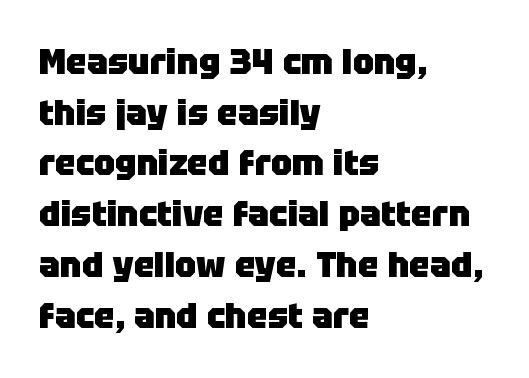
{"serif": "no", "italic": "no", "bold": "yes", "weight": "heavy", "width": "normal", "stroke_contrast": "low", "x_height": "large", "monospaced": "no", "underline": "no", "align": "left", "line_spacing": "normal", "line_spacing_ratio": 1.45, "letter_spacing": "normal", "letter_spacing_em": 0.0, "glyph_px": 35}
